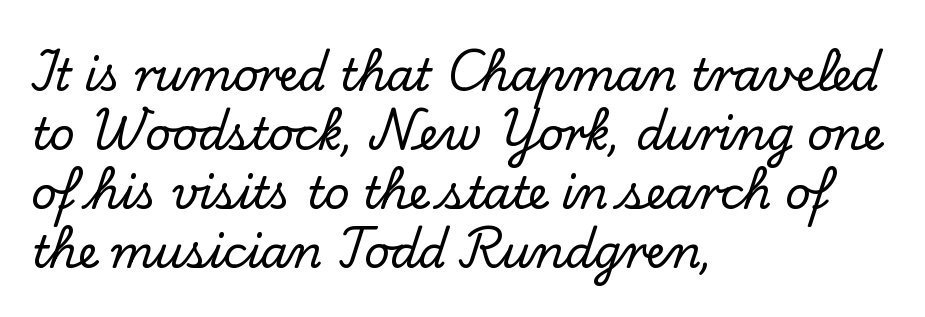
{"serif": "yes", "width": "normal", "stroke_contrast": "low", "x_height": "small", "monospaced": "no", "underline": "no", "align": "left", "line_spacing": "normal", "line_spacing_ratio": 1.34, "letter_spacing": "normal", "letter_spacing_em": 0.0, "glyph_px": 44}
